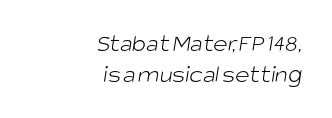
The image shows 25 px text type; set right-aligned, line spacing 1.24x, normal letter spacing, not underlined.
